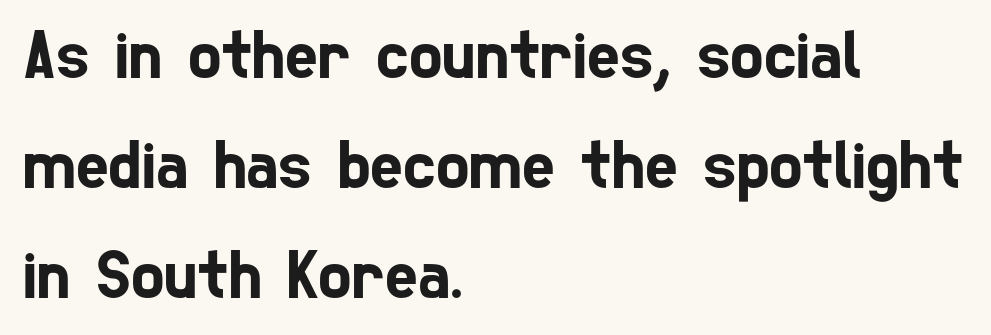
Compared with a centered layout, this one pins lines to the left instead. Is this a sans? Yes — the strokes have no serifs. The zone under the glyphs is completely vacant. This rendering leaves character spacing at its baseline value. The vertical gap from one line to the next is medium. Varying glyph widths throughout — classic text-font behaviour.
